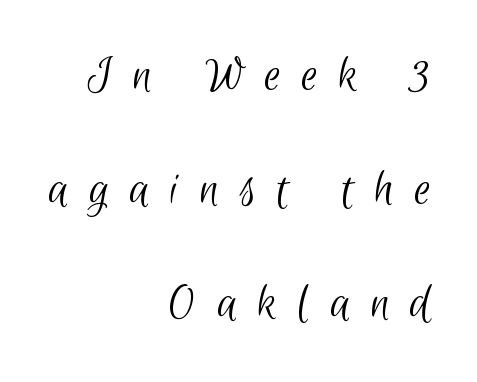
Q: Is the text bold? A: No.
Q: Is the typeface a serif or a sans-serif typeface? A: Sans-serif.
Q: Is the text underlined? A: No.
Q: How is the paragraph aligned? A: Right-aligned.
Q: Is the spacing between letters normal or unusually wide? A: Unusually wide.
Q: Is the spacing between lines tight, normal or loose? A: Loose.
Q: Width (condensed, normal, or wide)? A: Condensed.
Q: Stroke contrast? A: Low.
Q: x-height? A: Small.
Q: Monospaced? A: No.
